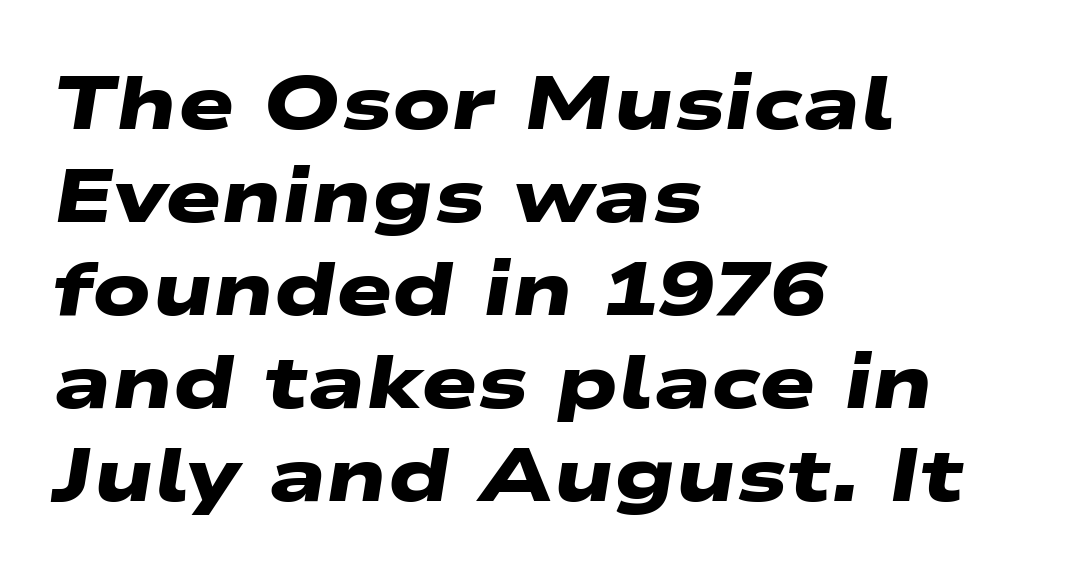
Q: Is the text bold? A: Yes.
Q: Is the typeface a serif or a sans-serif typeface? A: Sans-serif.
Q: Is the text underlined? A: No.
Q: How is the paragraph aligned? A: Left-aligned.
Q: Is the spacing between letters normal or unusually wide? A: Normal.
Q: Width (condensed, normal, or wide)? A: Wide.
Q: Stroke contrast? A: Low.
Q: x-height? A: Medium.
Q: Monospaced? A: No.
